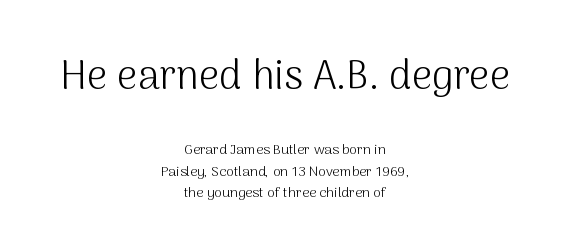
{"serif": "no", "italic": "no", "bold": "no", "weight": "light", "width": "normal", "stroke_contrast": "medium", "x_height": "medium", "monospaced": "no", "underline": "no", "align": "center", "line_spacing": "normal", "line_spacing_ratio": 1.53, "letter_spacing": "normal", "letter_spacing_em": 0.0, "larger_block": "first", "size_ratio": 2.86, "glyph_px": 40}
